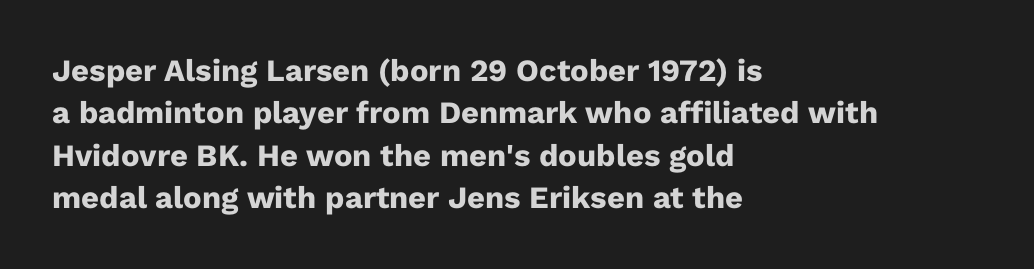
The image shows 31 px heavy sans-serif type, upright; set left-aligned, normal line spacing (1.37x), normal letter spacing, not underlined; low stroke contrast and a medium x-height.
